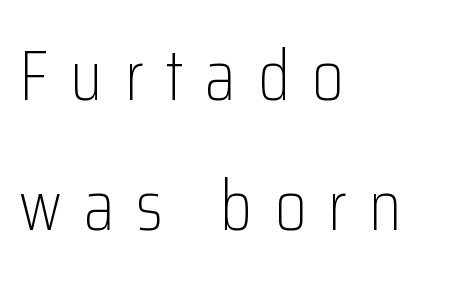
Q: Is the text bold? A: No.
Q: Is the text italic (slanted)? A: No, it is upright.
Q: Is the typeface a serif or a sans-serif typeface? A: Sans-serif.
Q: Is the text underlined? A: No.
Q: How is the paragraph aligned? A: Left-aligned.
Q: Is the spacing between letters normal or unusually wide? A: Unusually wide.
Q: Width (condensed, normal, or wide)? A: Condensed.
Q: Stroke contrast? A: Low.
Q: x-height? A: Medium.
Q: Monospaced? A: No.
